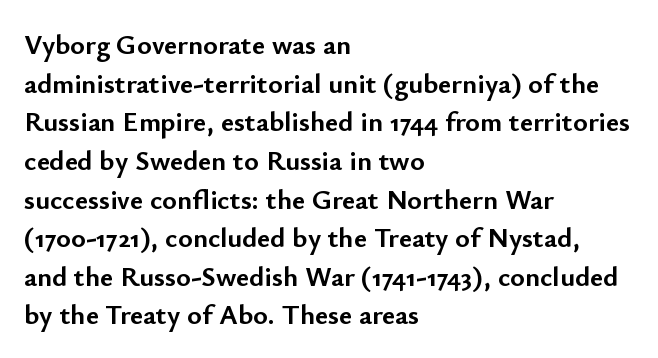
The image shows 28 px semibold sans-serif type, upright; set left-aligned, normal line spacing (1.38x), normal letter spacing, not underlined; low stroke contrast and a small x-height.
